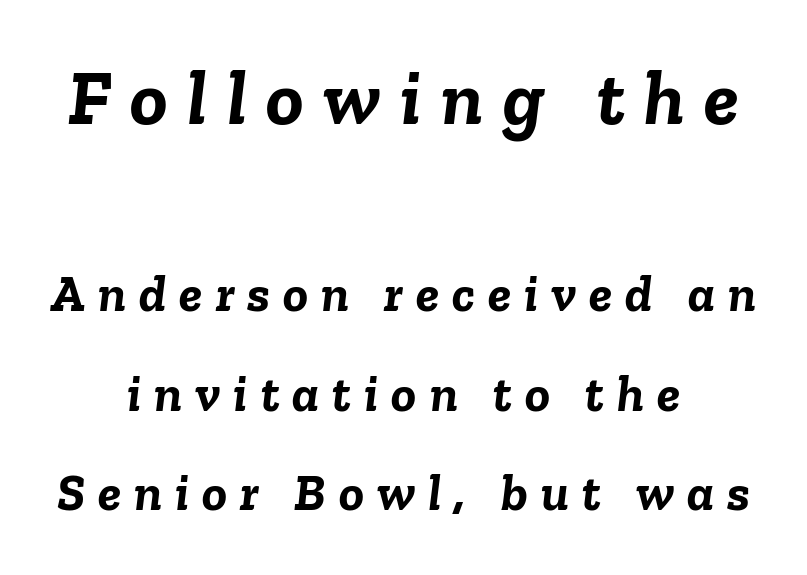
The image shows 78 px semibold type, italic (leaning right); set centered, loose line spacing (1.91x), unusually wide letter spacing (+0.25 em), not underlined; the first (top) block is 1.5x larger; low stroke contrast and a medium x-height.
